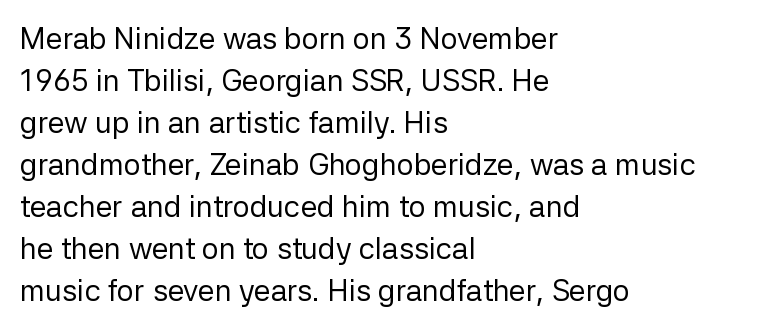
This rendering employs a face without finishing strokes, i.e., a sans-serif. Type without underlining. A typesetter would mark this as roman, not italic. Counters stay open thanks to moderate or lighter strokes. Is this a fixed-width face? No — the glyphs have proportional, varying widths.
